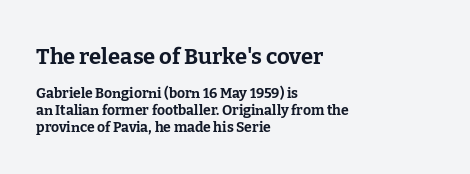
Q: Is the text bold? A: Yes.
Q: Is the text italic (slanted)? A: No, it is upright.
Q: Is the text underlined? A: No.
Q: How is the paragraph aligned? A: Left-aligned.
Q: Is the spacing between letters normal or unusually wide? A: Normal.
Q: Which block of text is set in a larger size, the first (top) or the second (bottom)? A: The first (top) one.
